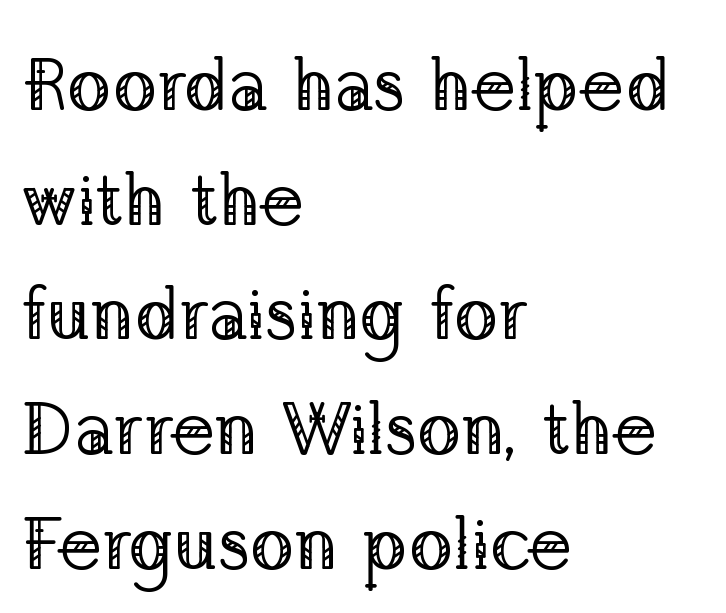
{"serif": "yes", "italic": "no", "bold": "no", "weight": "regular", "width": "normal", "stroke_contrast": "low", "x_height": "medium", "monospaced": "no", "underline": "no", "align": "left", "line_spacing": "normal", "line_spacing_ratio": 1.55, "letter_spacing": "normal", "letter_spacing_em": 0.0, "glyph_px": 74}
